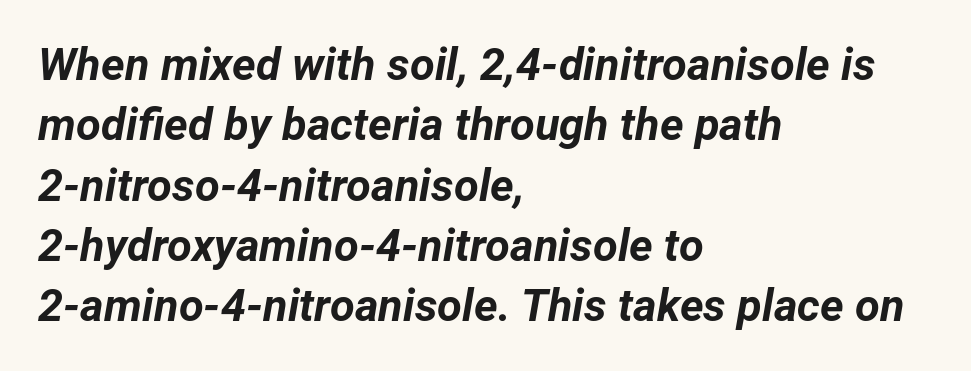
{"italic": "yes", "lean": "right", "slant_degrees": 12, "bold": "yes", "weight": "bold", "width": "normal", "stroke_contrast": "low", "x_height": "medium", "monospaced": "no", "underline": "no", "align": "left", "line_spacing": "normal", "line_spacing_ratio": 1.34, "letter_spacing": "normal", "letter_spacing_em": 0.0, "glyph_px": 45}
